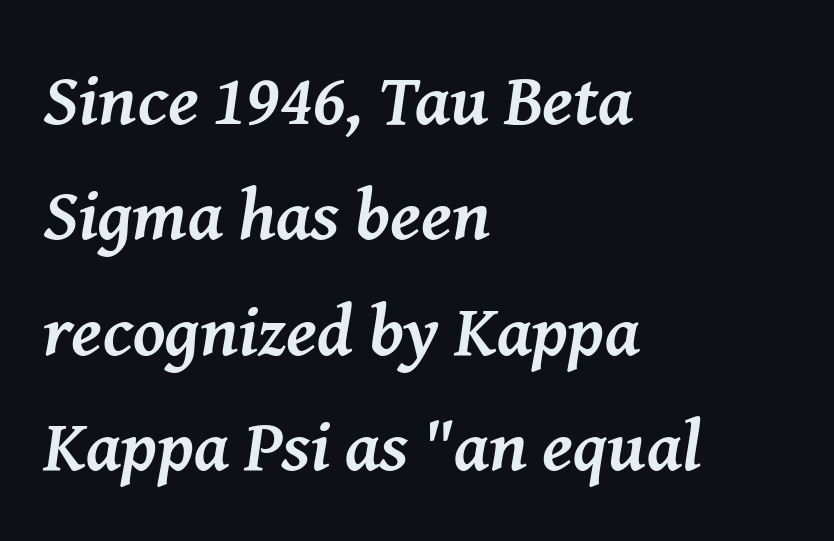
{"serif": "yes", "italic": "yes", "lean": "right", "slant_degrees": 8, "bold": "yes", "weight": "semibold", "width": "normal", "stroke_contrast": "medium", "x_height": "medium", "monospaced": "no", "underline": "no", "align": "left", "line_spacing": "normal", "line_spacing_ratio": 1.58, "letter_spacing": "normal", "letter_spacing_em": 0.0, "glyph_px": 73}
